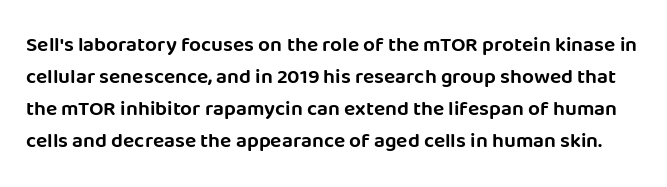
The image shows 21 px text type, upright; set normal line spacing (1.53x), normal letter spacing, not underlined.
